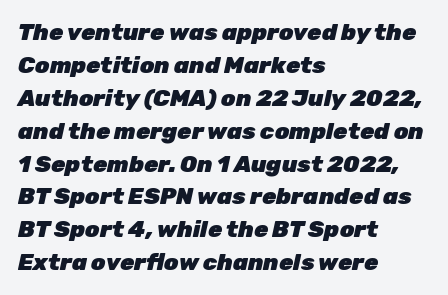
The image shows 23 px bold type, italic (leaning right); set left-aligned, normal line spacing (1.43x), normal letter spacing, not underlined.
